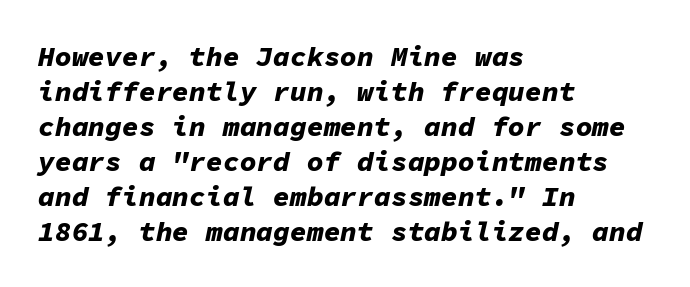
The lettering tilts uniformly, giving the passage an italic look. Layout note: lines flush left. The letters sit at their default tracking, neither squeezed nor spread. Heavy-handed strokes throughout: this text is bold. Normally led — the rows are evenly, conventionally spaced.
